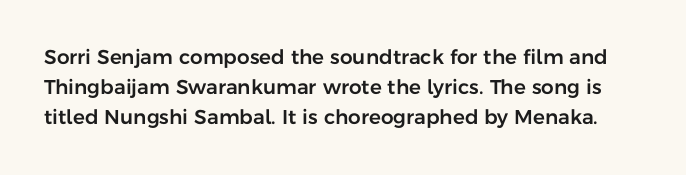
Q: Is the text italic (slanted)? A: No, it is upright.
Q: Is the text underlined? A: No.
Q: Is the spacing between letters normal or unusually wide? A: Normal.
Q: Is the spacing between lines tight, normal or loose? A: Normal.
